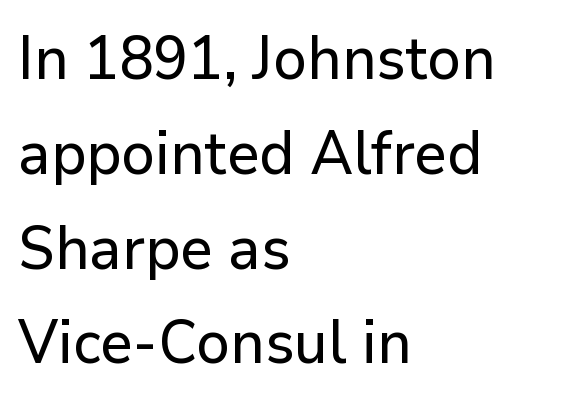
Q: Is the text italic (slanted)? A: No, it is upright.
Q: Is the typeface a serif or a sans-serif typeface? A: Sans-serif.
Q: Is the text underlined? A: No.
Q: How is the paragraph aligned? A: Left-aligned.
Q: Is the spacing between letters normal or unusually wide? A: Normal.
Q: Is the spacing between lines tight, normal or loose? A: Normal.
Q: Width (condensed, normal, or wide)? A: Normal.
Q: Stroke contrast? A: Low.
Q: x-height? A: Medium.
Q: Monospaced? A: No.
